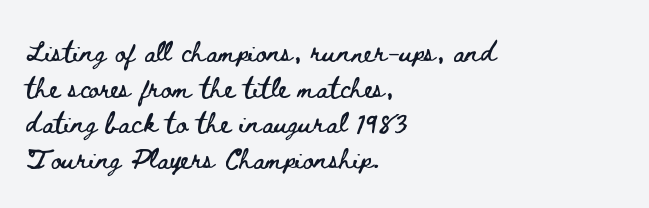
The image shows 21 px text type; set left-aligned, normal line spacing (1.7x), normal letter spacing, not underlined.
